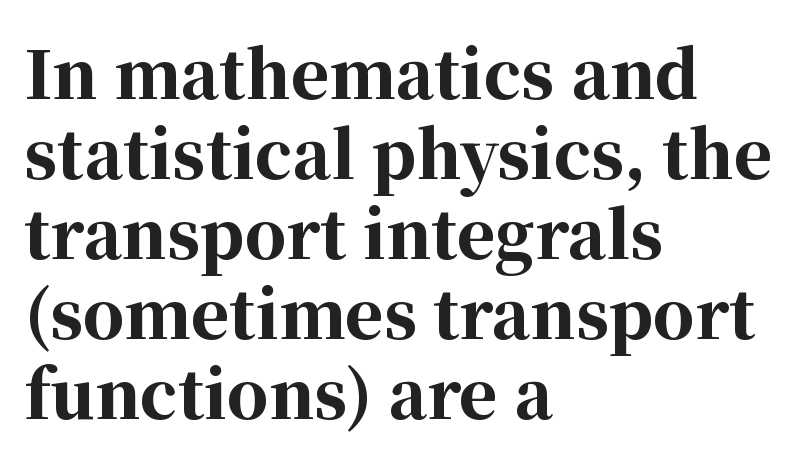
{"serif": "yes", "italic": "no", "bold": "yes", "weight": "bold", "width": "normal", "stroke_contrast": "high", "x_height": "medium", "monospaced": "no", "underline": "no", "align": "left", "line_spacing_ratio": 1.23, "letter_spacing": "normal", "letter_spacing_em": 0.0, "glyph_px": 65}
